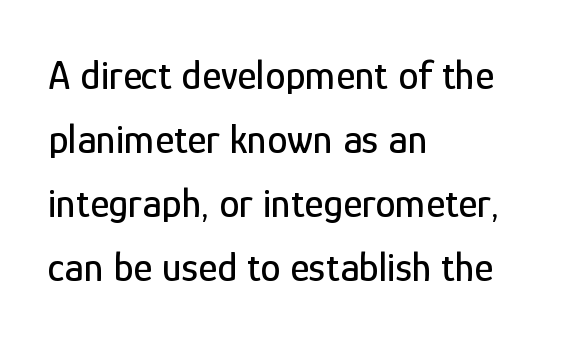
{"serif": "no", "italic": "no", "width": "condensed", "stroke_contrast": "low", "x_height": "medium", "monospaced": "no", "underline": "no", "align": "left", "line_spacing": "normal", "line_spacing_ratio": 1.56, "letter_spacing": "normal", "letter_spacing_em": 0.0, "glyph_px": 41}
